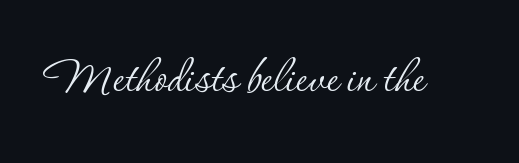
These lines keep a tight, regular rhythm from letter to letter. Proportional: the letters do not fall into vertical columns. The typeface has the unassuming heft of standard copy or less. A clean baseline with only descenders dipping below it. Serif or sans? Serif — the stroke terminals have little feet.
